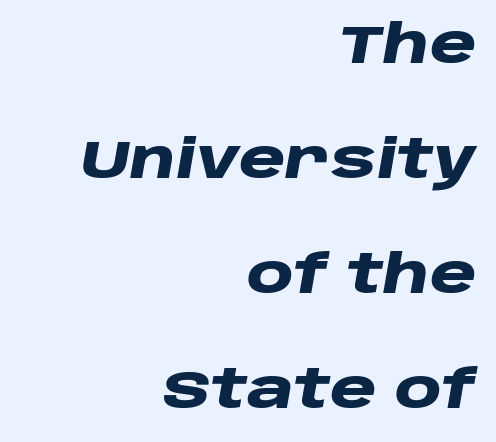
Unmarked baselines from the first word to the last. The text carries the slant typical of an italic or oblique font. The lines in this sample share a right terminus and differ only in where they begin. These lines are rendered in a variable-pitch font. Chunky letters — that's bold for sure.
